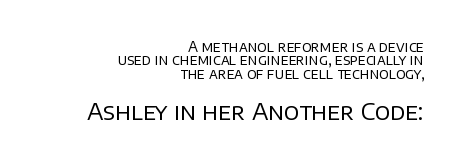
{"italic": "no", "bold": "no", "underline": "no", "align": "right", "line_spacing": "tight", "line_spacing_ratio": 0.96, "letter_spacing": "normal", "letter_spacing_em": 0.0, "larger_block": "second", "size_ratio": 1.64, "glyph_px": 23}
